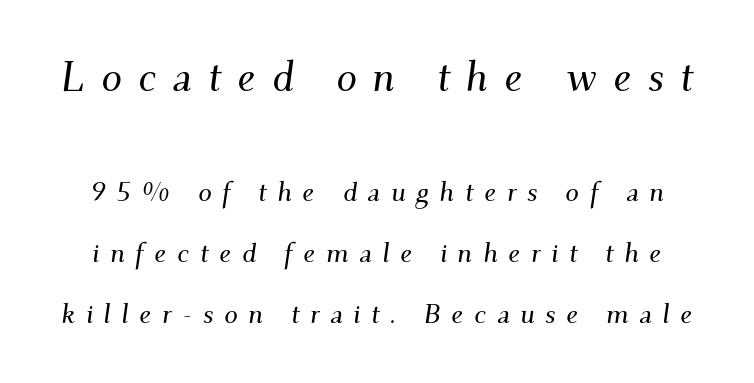
The string is rendered with underlining switched off. One glance says open: line gaps are wider than usual. A serif font was chosen for this passage. Characters are canted at an angle relative to the baseline's perpendicular. You get the large type first, then a drop to smaller type. The rendering inserts visible extra space after every character.
